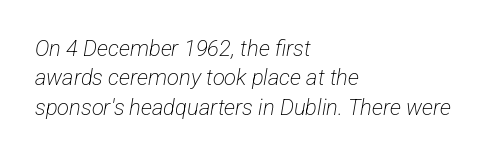
{"bold": "no", "underline": "no", "align": "left", "line_spacing": "normal", "line_spacing_ratio": 1.34, "letter_spacing": "normal", "letter_spacing_em": 0.0, "glyph_px": 22}
